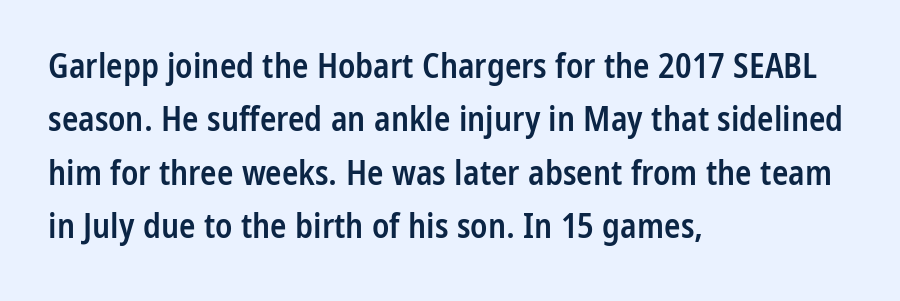
Q: Is the text bold? A: Semi-bold.
Q: Is the text italic (slanted)? A: No, it is upright.
Q: Is the typeface a serif or a sans-serif typeface? A: Sans-serif.
Q: Is the text underlined? A: No.
Q: How is the paragraph aligned? A: Left-aligned.
Q: Is the spacing between letters normal or unusually wide? A: Normal.
Q: Is the spacing between lines tight, normal or loose? A: Normal.
Q: Width (condensed, normal, or wide)? A: Condensed.
Q: Stroke contrast? A: Low.
Q: x-height? A: Medium.
Q: Monospaced? A: No.
